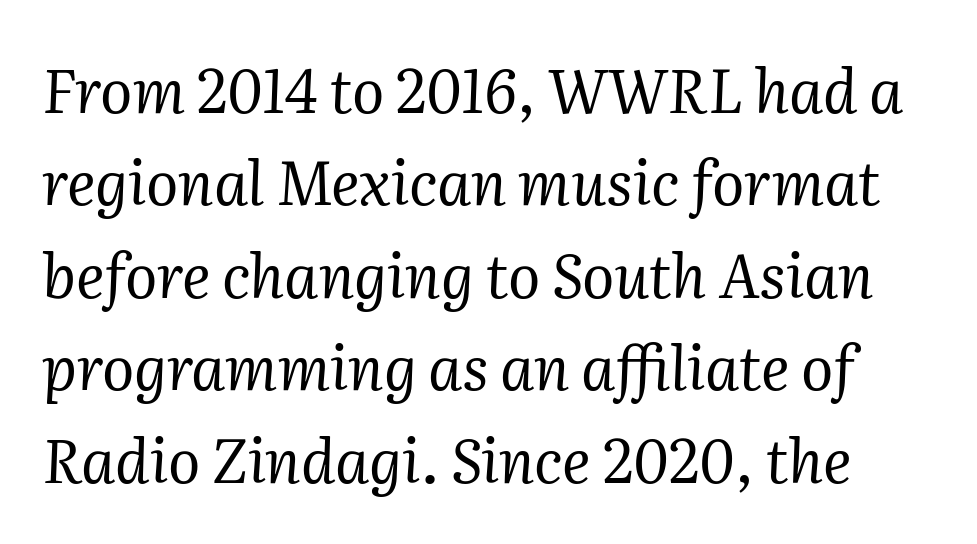
Stroke thickness stays within the range of a standard reading face or lighter. Spacing between characters is what you'd get straight out of the box. The passage shown is not underscored anywhere. The passage shown is typed in a proportional face where columns would drift. In terms of letterform style, serifs are clearly present.
